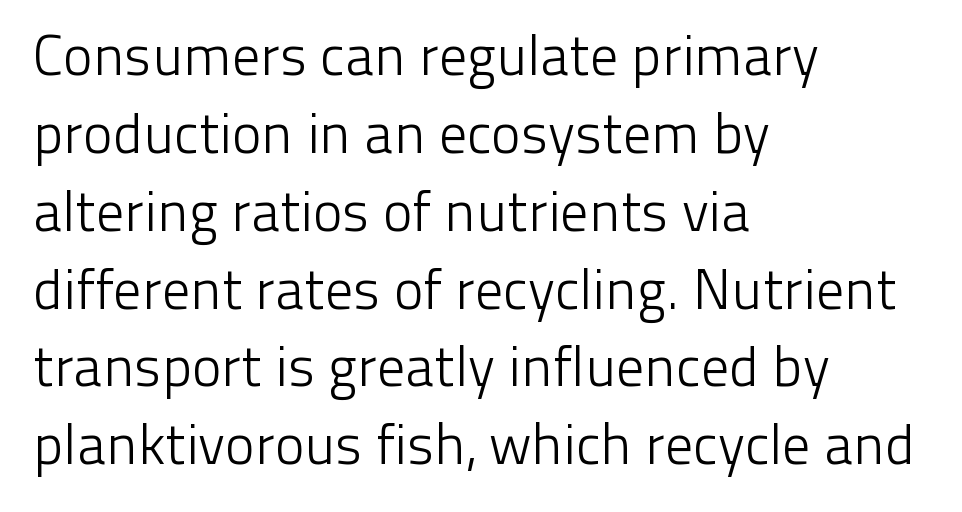
Has an underline been added? It has not. The vertical gap from one line to the next is medium. Standard letterfit; no display-style spreading of the glyphs. Italic: no, the glyphs are upright roman. Each stroke keeps to a modest, everyday thickness or less.
